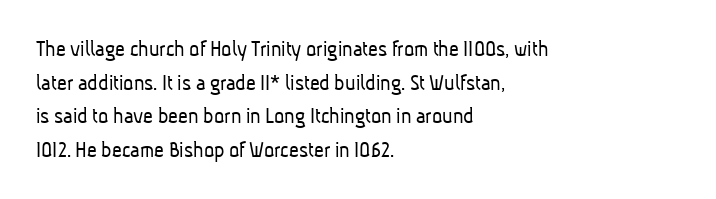
Horizontal alignment here is leftward, the default for most running prose. Weight: in the light-to-regular range. The glyphs are unaccompanied by any horizontal stroke below them. The lines sit at an ordinary, default distance from one another. Standard letterfit; no display-style spreading of the glyphs.
